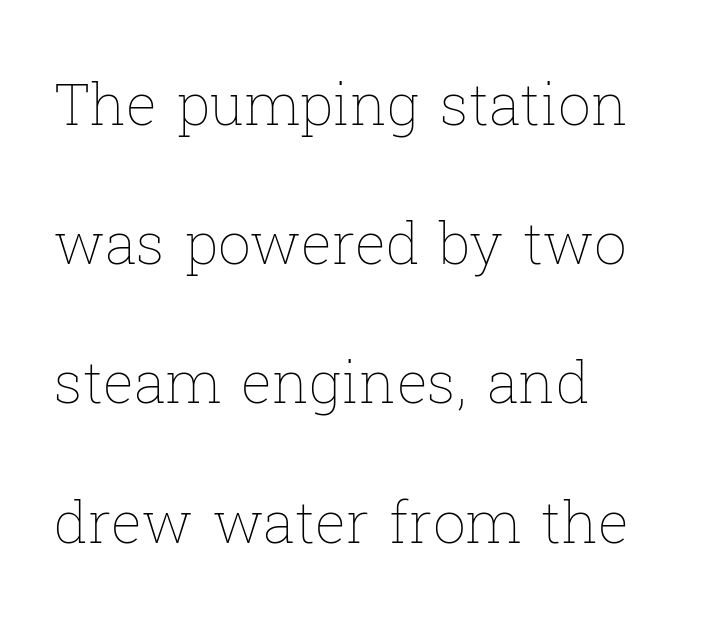
Letter spacing: default. Heaviness? Minimal to ordinary, like unemphasized prose. Note the varied advance widths — an 'i' is clearly narrower than an 'm'. Does the lettering tilt? It doesn't — this is upright. What's the leading like? Stretched, with rows far apart.
